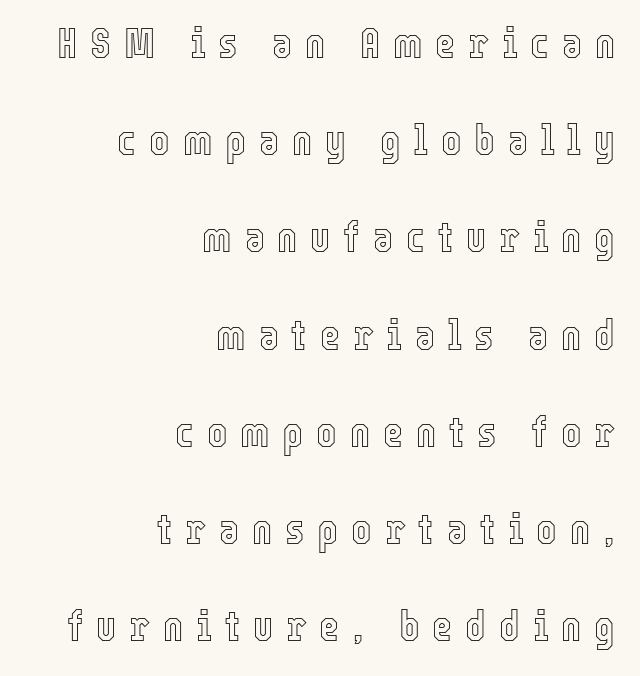
The string is rendered with underlining switched off. One glance says open: line gaps are wider than usual. The type sits square on the baseline with zero lean. Compared with typical body copy, the letter spacing here is much looser. Varying glyph widths throughout — classic text-font behaviour.
